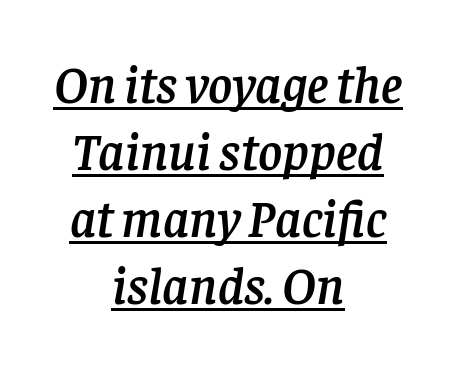
Proportional: the letters do not fall into vertical columns. Compared with ordinary roman type, these characters are visibly tilted. Neither beginnings nor endings align; midpoints do. The designer left line spacing at the default. Typographically, this falls in the serif category.
